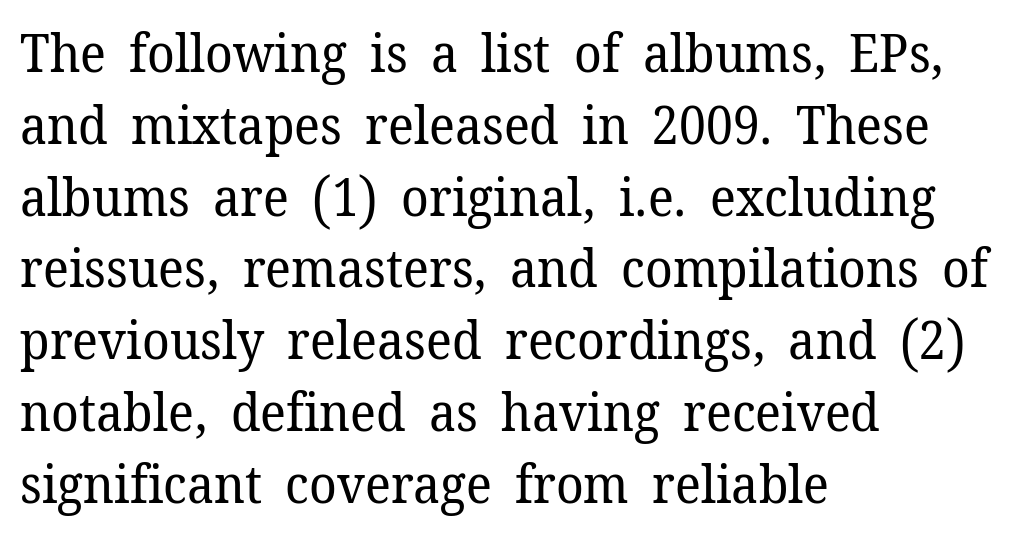
{"serif": "yes", "italic": "no", "bold": "no", "weight": "regular", "width": "normal", "stroke_contrast": "low", "x_height": "medium", "monospaced": "no", "underline": "no", "align": "left", "line_spacing": "normal", "line_spacing_ratio": 1.38, "letter_spacing": "normal", "letter_spacing_em": 0.0, "glyph_px": 52}
